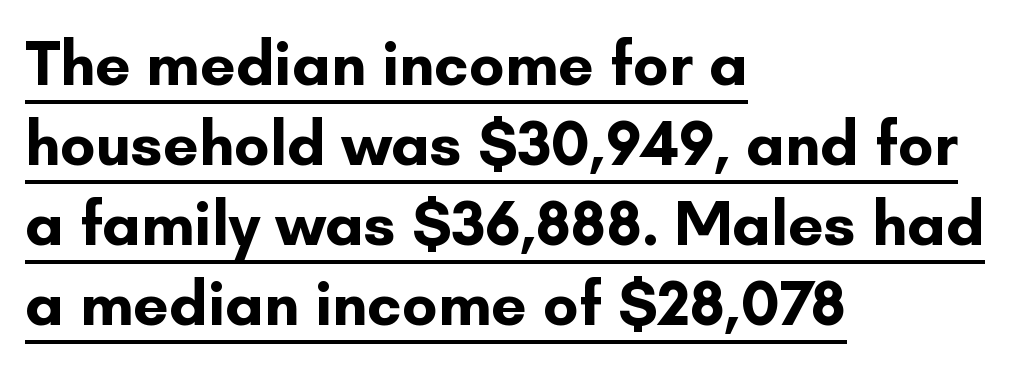
{"serif": "no", "italic": "no", "bold": "yes", "weight": "bold", "width": "normal", "stroke_contrast": "low", "x_height": "small", "monospaced": "no", "underline": "yes", "align": "left", "line_spacing": "normal", "line_spacing_ratio": 1.27, "letter_spacing": "normal", "letter_spacing_em": 0.0, "glyph_px": 63}
